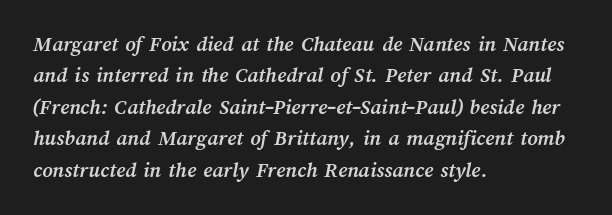
The image shows 22 px bold type; set left-aligned, normal line spacing (1.43x), normal letter spacing, not underlined.
